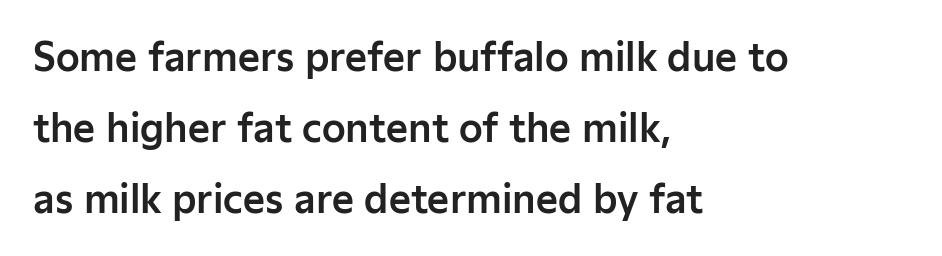
Horizontal alignment here is leftward, the default for most running prose. What stands out about the letter spacing? Nothing — it is the standard amount. Do the characters align in a grid? No, the font is proportional. This sample uses a sans-serif face. Style check: upright. Just letters on the line, the space beneath them empty.
